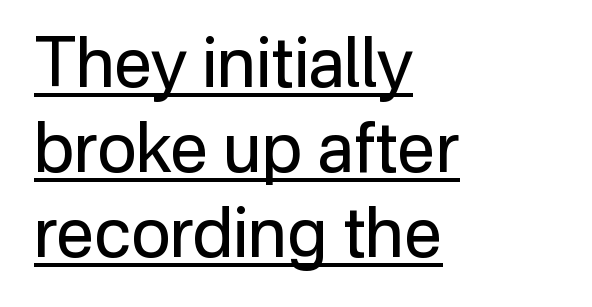
Q: Is the text bold? A: No.
Q: Is the text italic (slanted)? A: No, it is upright.
Q: Is the typeface a serif or a sans-serif typeface? A: Sans-serif.
Q: Is the text underlined? A: Yes.
Q: How is the paragraph aligned? A: Left-aligned.
Q: Is the spacing between letters normal or unusually wide? A: Normal.
Q: Is the spacing between lines tight, normal or loose? A: Normal.
Q: Width (condensed, normal, or wide)? A: Normal.
Q: Stroke contrast? A: Low.
Q: x-height? A: Medium.
Q: Monospaced? A: No.
